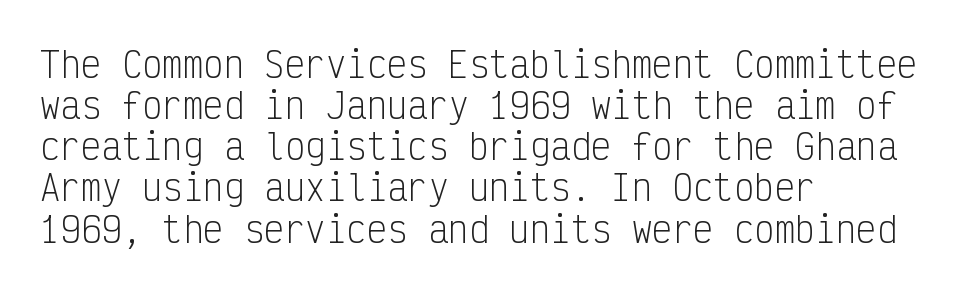
{"serif": "no", "italic": "no", "bold": "no", "weight": "light", "width": "condensed", "stroke_contrast": "low", "x_height": "medium", "monospaced": "yes", "underline": "no", "align": "left", "line_spacing_ratio": 1.21, "letter_spacing": "normal", "letter_spacing_em": 0.0, "glyph_px": 34}
